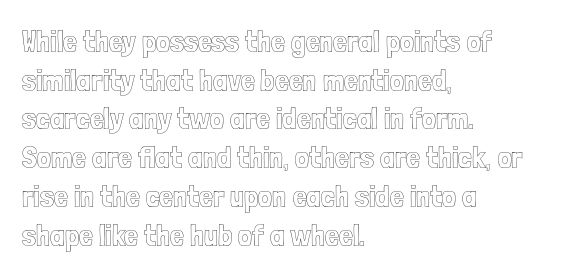
Q: Is the text italic (slanted)? A: No, it is upright.
Q: Is the text underlined? A: No.
Q: How is the paragraph aligned? A: Left-aligned.
Q: Is the spacing between letters normal or unusually wide? A: Normal.
Q: Is the spacing between lines tight, normal or loose? A: Normal.
Q: Width (condensed, normal, or wide)? A: Condensed.
Q: x-height? A: Medium.
Q: Monospaced? A: No.
